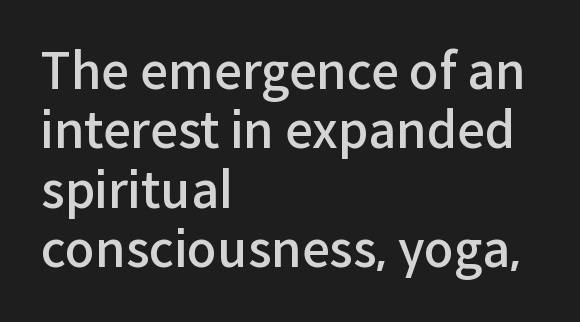
{"serif": "no", "italic": "no", "bold": "semi", "weight": "semibold", "width": "normal", "stroke_contrast": "low", "x_height": "medium", "monospaced": "no", "underline": "no", "align": "left", "line_spacing_ratio": 1.21, "letter_spacing": "normal", "letter_spacing_em": 0.0, "glyph_px": 49}
